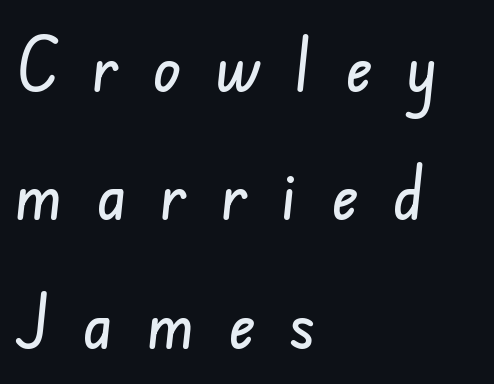
The image shows 73 px condensed sans-serif type; set left-aligned, line spacing 1.76x, unusually wide letter spacing (+0.47 em), not underlined; low stroke contrast and a small x-height.
